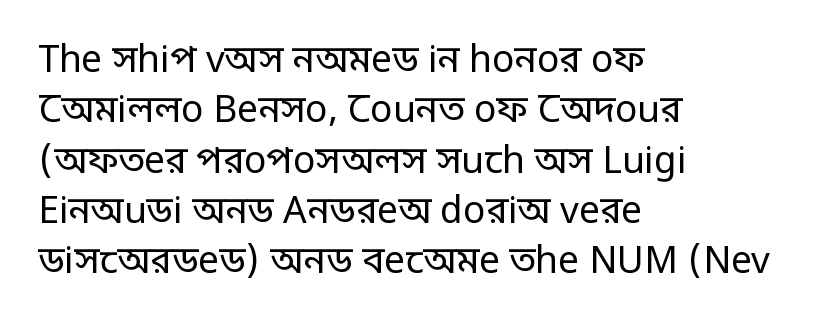
Q: Is the text bold? A: No.
Q: Is the text italic (slanted)? A: No, it is upright.
Q: Is the typeface a serif or a sans-serif typeface? A: Sans-serif.
Q: Is the text underlined? A: No.
Q: How is the paragraph aligned? A: Left-aligned.
Q: Is the spacing between letters normal or unusually wide? A: Normal.
Q: Is the spacing between lines tight, normal or loose? A: Normal.
Q: Width (condensed, normal, or wide)? A: Condensed.
Q: Stroke contrast? A: Low.
Q: Monospaced? A: No.
